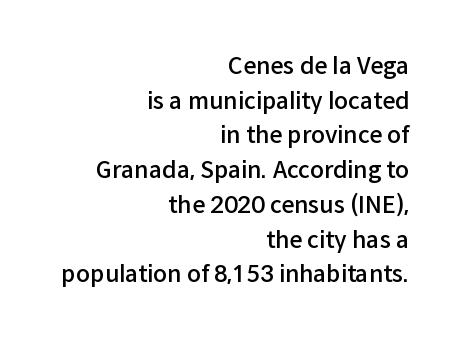
These lines carry some extra weight — a demibold, not a full bold. Ordinary non-slanted type is in use. Vertical spacing — default. The baseline area is clear.
